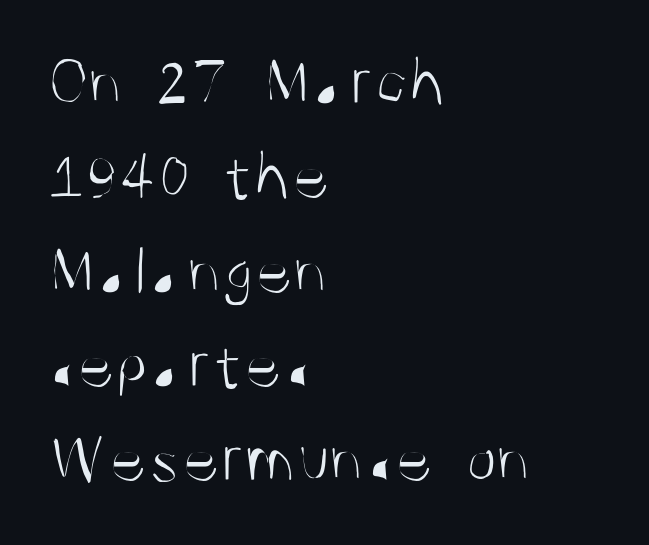
The image shows 72 px light, condensed sans-serif type, upright; set left-aligned, normal line spacing (1.31x), normal letter spacing, not underlined; medium stroke contrast and a large x-height.
